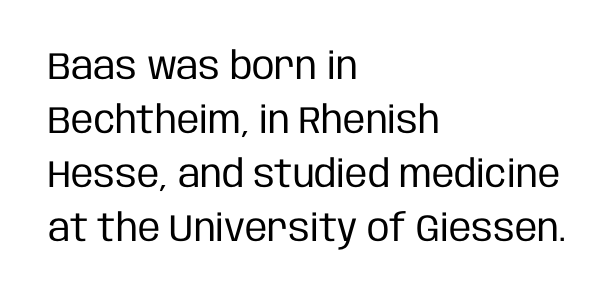
Q: Is the text bold? A: No.
Q: Is the text italic (slanted)? A: No, it is upright.
Q: Is the typeface a serif or a sans-serif typeface? A: Sans-serif.
Q: Is the text underlined? A: No.
Q: How is the paragraph aligned? A: Left-aligned.
Q: Is the spacing between letters normal or unusually wide? A: Normal.
Q: Is the spacing between lines tight, normal or loose? A: Normal.
Q: Width (condensed, normal, or wide)? A: Condensed.
Q: Stroke contrast? A: Low.
Q: x-height? A: Large.
Q: Monospaced? A: No.
